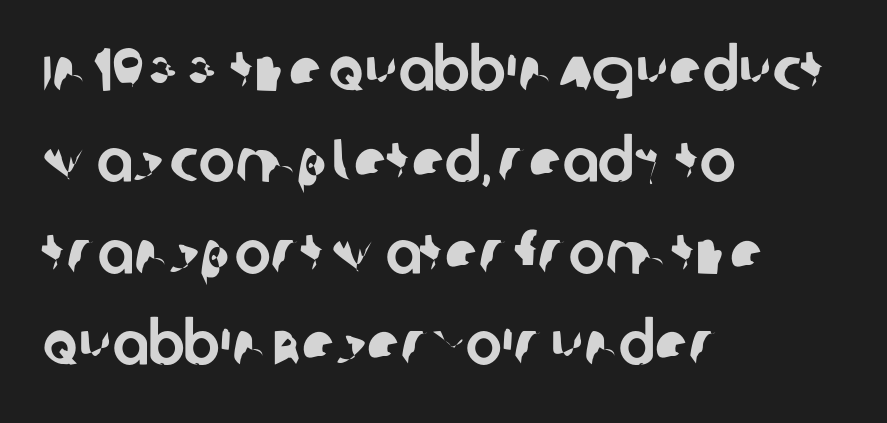
Bare-footed words on every line. The text block is weighted toward the left margin, trailing off unevenly rightward. Tracking here is standard; glyphs follow each other at the usual distance. The typeface chosen for these lines omits serifs. Reading down the column, the eye jumps a familiar distance to each next line.
